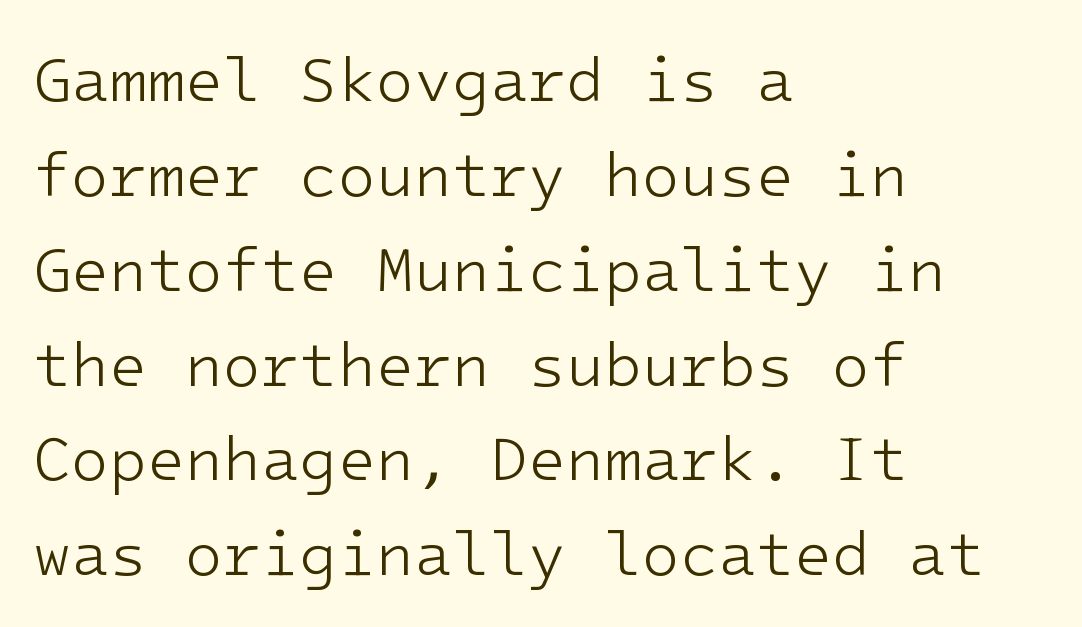
The type sits square on the baseline with zero lean. No word sits above an underline. Unbolded letterforms with no extra heft. Each word holds together tightly as a unit, with standard inter-letter gaps. The face used here is monospaced, like something from a code editor. The paragraph has a hard left edge and a soft right edge.
